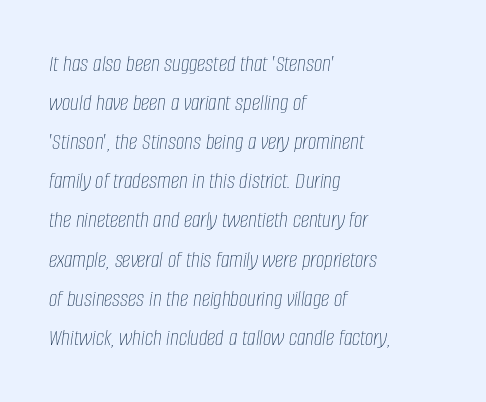
The image shows 24 px text type, italic (leaning right); set left-aligned, normal line spacing (1.63x), normal letter spacing, not underlined.
